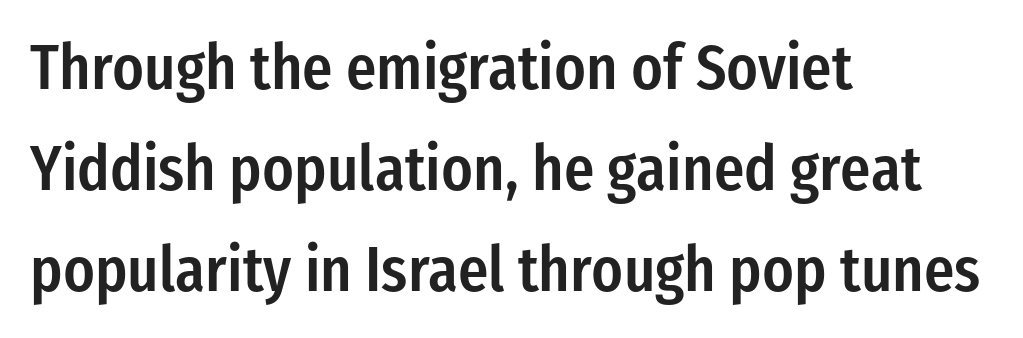
Q: Is the text bold? A: Semi-bold.
Q: Is the text italic (slanted)? A: No, it is upright.
Q: Is the typeface a serif or a sans-serif typeface? A: Sans-serif.
Q: Is the text underlined? A: No.
Q: How is the paragraph aligned? A: Left-aligned.
Q: Is the spacing between letters normal or unusually wide? A: Normal.
Q: Is the spacing between lines tight, normal or loose? A: Normal.
Q: Width (condensed, normal, or wide)? A: Condensed.
Q: Stroke contrast? A: Low.
Q: x-height? A: Medium.
Q: Monospaced? A: No.
